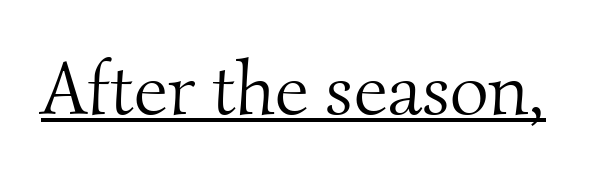
{"serif": "yes", "bold": "no", "weight": "light", "width": "normal", "stroke_contrast": "medium", "x_height": "small", "monospaced": "no", "underline": "yes", "letter_spacing": "normal", "letter_spacing_em": 0.0, "glyph_px": 75}
